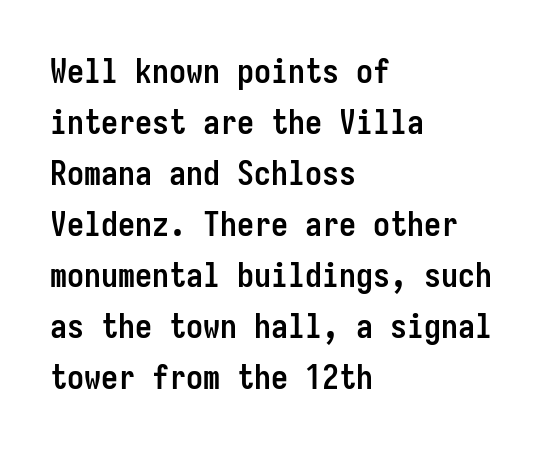
Q: Is the text bold? A: Yes.
Q: Is the text italic (slanted)? A: No, it is upright.
Q: Is the typeface a serif or a sans-serif typeface? A: Sans-serif.
Q: Is the text underlined? A: No.
Q: How is the paragraph aligned? A: Left-aligned.
Q: Is the spacing between letters normal or unusually wide? A: Normal.
Q: Is the spacing between lines tight, normal or loose? A: Normal.
Q: Width (condensed, normal, or wide)? A: Condensed.
Q: Stroke contrast? A: Low.
Q: x-height? A: Medium.
Q: Monospaced? A: Yes.
